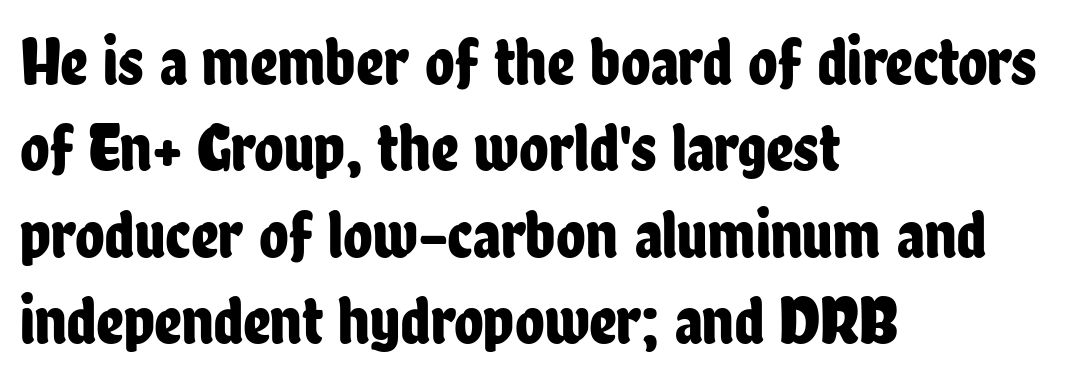
Varying glyph widths throughout — classic text-font behaviour. The text block is weighted toward the left margin, trailing off unevenly rightward. A typesetter would call this zero additional tracking. Are there feet on the stems? There aren't — it's a sans. The font's upright variant was chosen for this text. A clean baseline with only descenders dipping below it.
